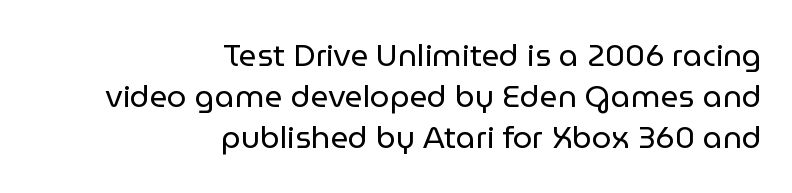
Q: Is the text bold? A: No.
Q: Is the text italic (slanted)? A: No, it is upright.
Q: Is the typeface a serif or a sans-serif typeface? A: Sans-serif.
Q: Is the text underlined? A: No.
Q: How is the paragraph aligned? A: Right-aligned.
Q: Is the spacing between letters normal or unusually wide? A: Normal.
Q: Is the spacing between lines tight, normal or loose? A: Normal.
Q: Width (condensed, normal, or wide)? A: Normal.
Q: Stroke contrast? A: Low.
Q: x-height? A: Medium.
Q: Monospaced? A: No.
